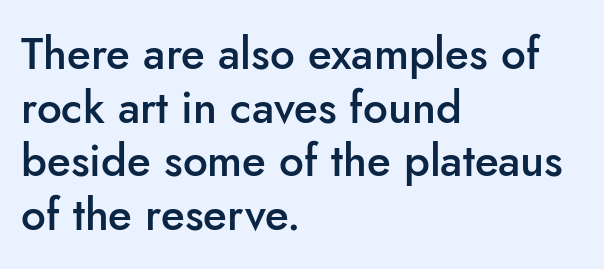
{"serif": "no", "italic": "no", "bold": "semi", "weight": "semibold", "width": "normal", "stroke_contrast": "low", "x_height": "small", "monospaced": "no", "underline": "no", "align": "left", "line_spacing_ratio": 1.22, "letter_spacing": "normal", "letter_spacing_em": 0.0, "glyph_px": 44}
